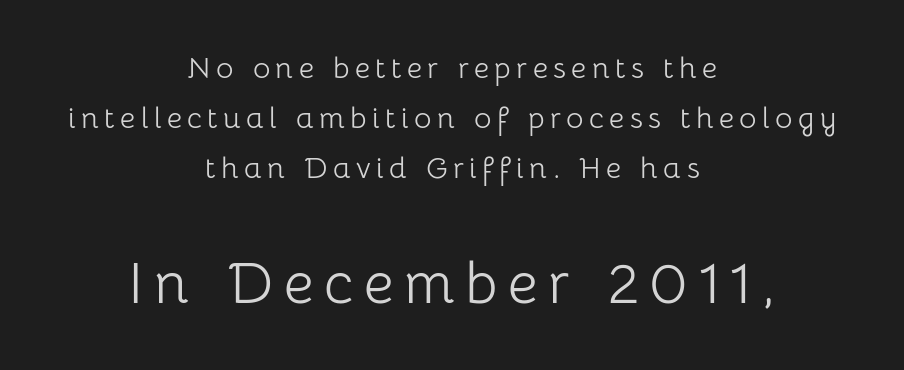
Anything drawn beneath the words? Only blank space. The rendering uses natural spacing where letterforms have individual widths. On a weight scale, this lands at 450 or below. This sample is center-justified, so both line endings float freely.
